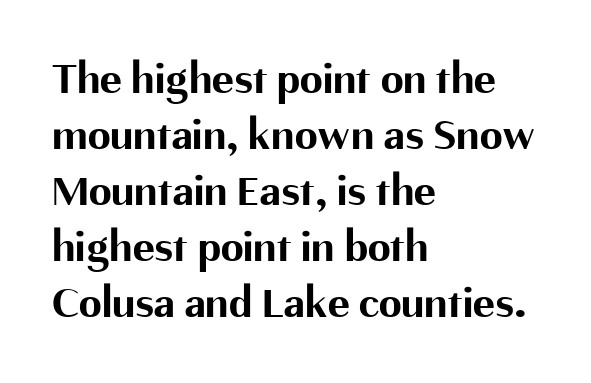
{"serif": "no", "italic": "no", "bold": "yes", "weight": "bold", "width": "normal", "stroke_contrast": "medium", "x_height": "medium", "monospaced": "no", "underline": "no", "align": "left", "line_spacing_ratio": 1.22, "letter_spacing": "normal", "letter_spacing_em": 0.0, "glyph_px": 46}
